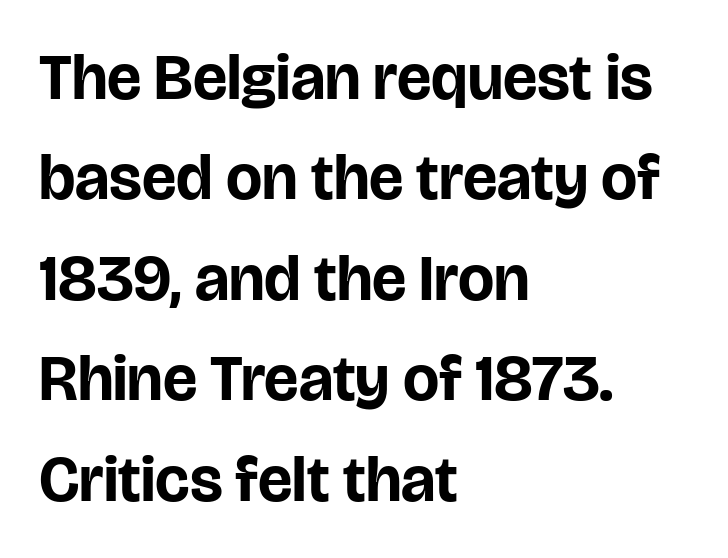
Grotesque or geometric, the face here clearly has no serifs. Anything drawn beneath the words? Only blank space. The rendering uses a moderate line-height, typical for paragraphs. The ragged edge is on the right, which tells us the setting is flush left. Think of a printed novel: that variable character pitch is what you see here. The horizontal fit of the characters is conventional and even.
